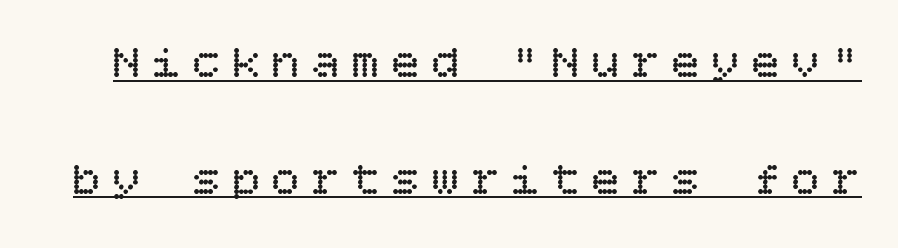
{"italic": "no", "bold": "no", "weight": "regular", "width": "normal", "stroke_contrast": "low", "x_height": "large", "underline": "yes", "line_spacing": "loose", "line_spacing_ratio": 2.48, "letter_spacing": "wide", "letter_spacing_em": 0.25, "glyph_px": 47}
